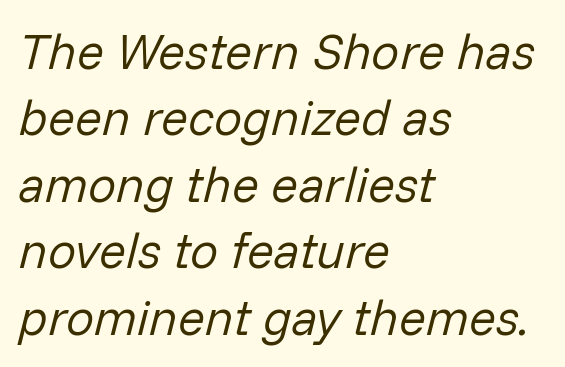
{"italic": "yes", "lean": "right", "slant_degrees": 14, "bold": "no", "weight": "regular", "width": "normal", "stroke_contrast": "low", "x_height": "medium", "monospaced": "no", "underline": "no", "align": "left", "line_spacing": "normal", "line_spacing_ratio": 1.33, "letter_spacing": "normal", "letter_spacing_em": 0.0, "glyph_px": 50}
